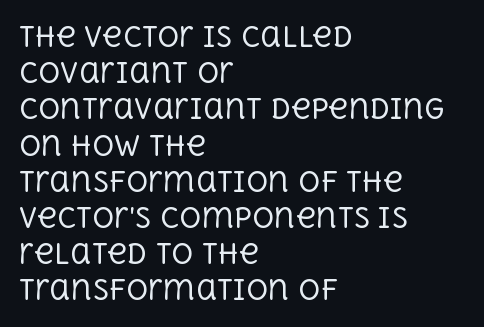
The strokes carry an ordinary text weight at most. Teacher's note: observe the even left margin — that is flush-left alignment. The lines sit at an ordinary, default distance from one another. Does extra space separate the letters? No, they use regular spacing. Posture: vertical. The specimen omits any rule beneath the text block's lines.
